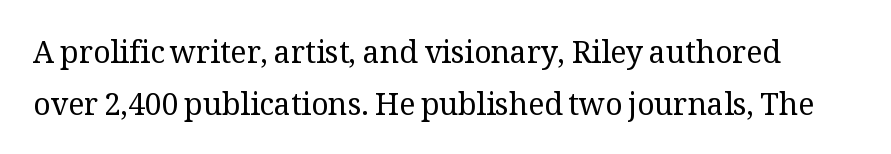
Regarding serifs, this sample has them. A typesetter would call this proportional, since set widths differ per character. The glyphs are unaccompanied by any horizontal stroke below them. No italicization has been applied; the sample stays upright. Observe the ordinary spacing: letters are neighbours, not strangers.
